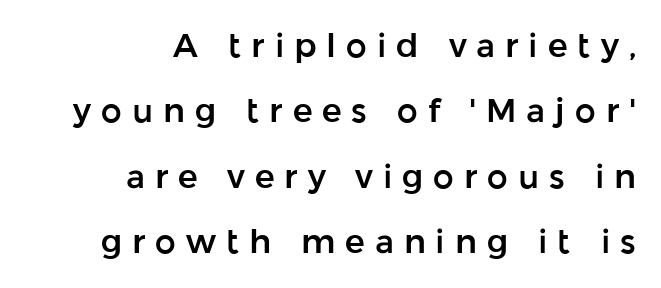
The image shows 33 px sans-serif type, upright; set right-aligned, loose line spacing (1.98x), unusually wide letter spacing (+0.3 em), not underlined; low stroke contrast and a medium x-height.
